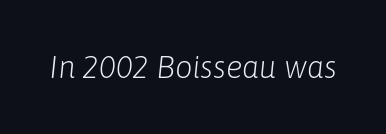
No extra tracking has been applied to these lines. These lines are rendered in a variable-pitch font. Summary of weight: not heavy and not bold. Yep, that's italic — everything's leaning.
